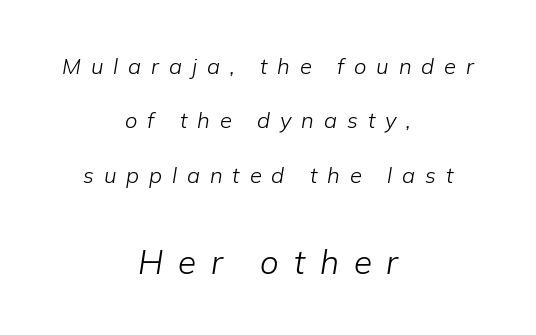
The image shows 33 px light type, italic (leaning right); set centered, loose line spacing (2.47x), unusually wide letter spacing (+0.45 em), not underlined; the second (bottom) block is 1.5x larger; low stroke contrast and a medium x-height.
